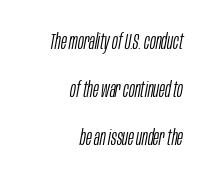
No word sits above an underline. This sample uses an oblique cut, with every glyph tilted off the vertical. The paragraph shown leans on its right margin. Stroke mass is kept to a normal reading level or below. Airy leading. There is no visible air inserted between adjacent glyphs.
